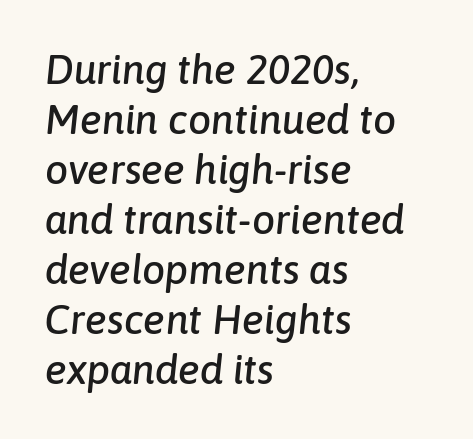
Q: Is the text italic (slanted)? A: Yes, it leans right by about 6 degrees.
Q: Is the text underlined? A: No.
Q: How is the paragraph aligned? A: Left-aligned.
Q: Is the spacing between letters normal or unusually wide? A: Normal.
Q: Width (condensed, normal, or wide)? A: Normal.
Q: Stroke contrast? A: Low.
Q: x-height? A: Medium.
Q: Monospaced? A: No.
